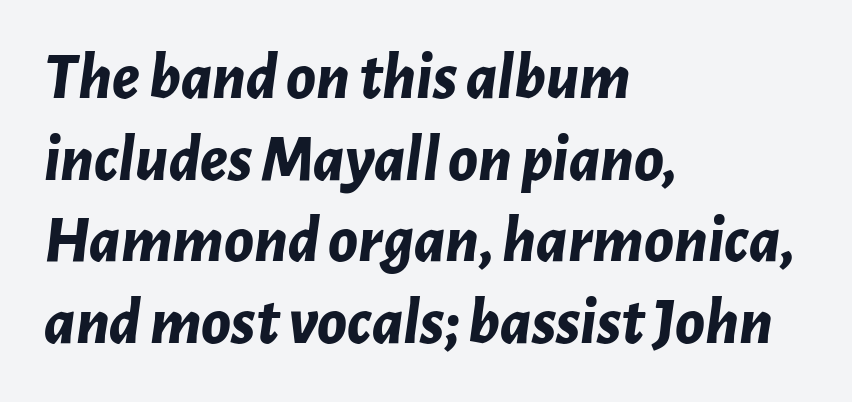
The image shows 67 px bold type, italic (leaning right); set left-aligned, line spacing 1.22x, normal letter spacing, not underlined; low stroke contrast and a medium x-height.
